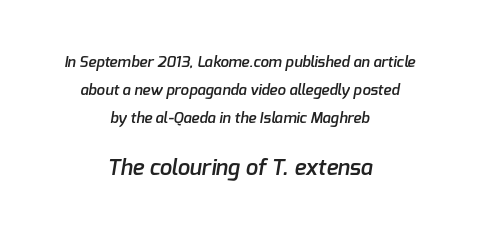
{"bold": "semi", "underline": "no", "align": "center", "line_spacing_ratio": 1.87, "letter_spacing": "normal", "letter_spacing_em": 0.0, "larger_block": "second", "size_ratio": 1.47, "glyph_px": 22}
